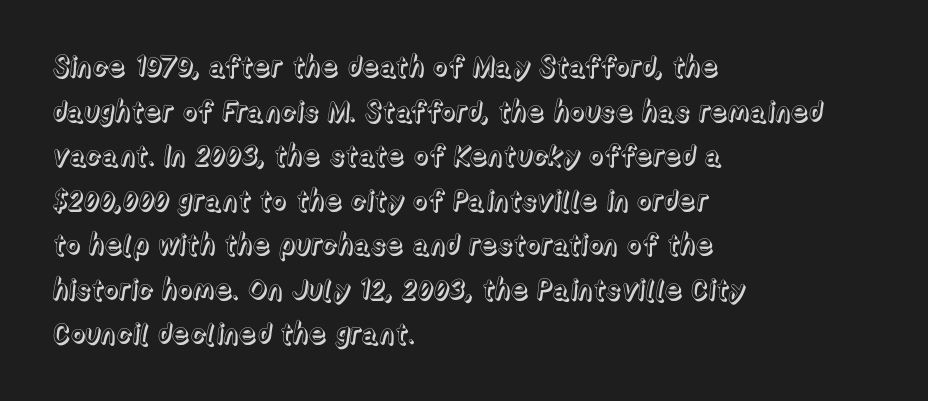
The image shows 28 px text type; set left-aligned, normal line spacing (1.59x), normal letter spacing, not underlined; a medium x-height.
